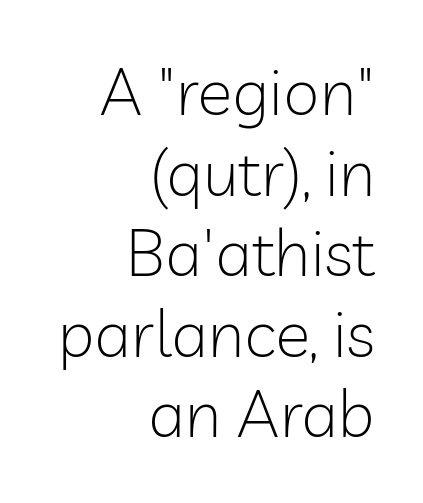
A sans-serif font was chosen for this passage. These lines were composed using upright roman letters. The lines are quadded right. The face looks like a standard text weight, possibly lighter.
